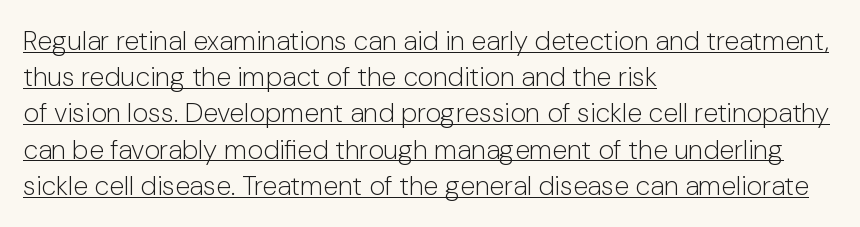
The image shows 27 px text type, upright; set left-aligned, normal line spacing (1.34x), normal letter spacing, underlined.
